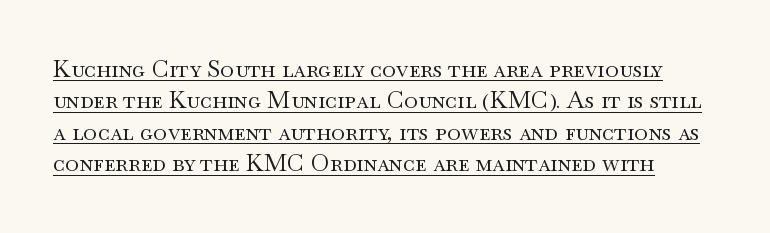
Q: Is the text bold? A: No.
Q: Is the text italic (slanted)? A: No, it is upright.
Q: Is the text underlined? A: Yes.
Q: Is the spacing between letters normal or unusually wide? A: Normal.
Q: Is the spacing between lines tight, normal or loose? A: Normal.
